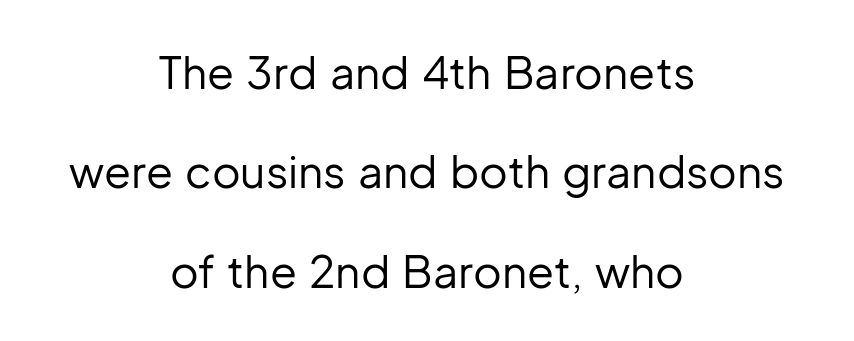
Q: Is the text bold? A: No.
Q: Is the text italic (slanted)? A: No, it is upright.
Q: Is the typeface a serif or a sans-serif typeface? A: Sans-serif.
Q: Is the text underlined? A: No.
Q: How is the paragraph aligned? A: Centered.
Q: Is the spacing between letters normal or unusually wide? A: Normal.
Q: Is the spacing between lines tight, normal or loose? A: Loose.
Q: Width (condensed, normal, or wide)? A: Normal.
Q: Stroke contrast? A: Low.
Q: x-height? A: Medium.
Q: Monospaced? A: No.
